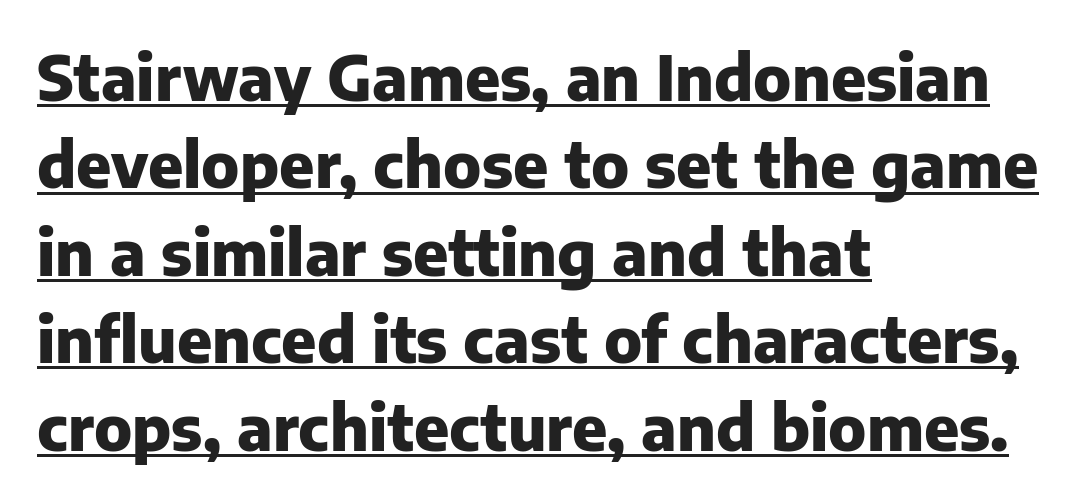
Q: Is the text bold? A: Yes.
Q: Is the text italic (slanted)? A: No, it is upright.
Q: Is the typeface a serif or a sans-serif typeface? A: Sans-serif.
Q: Is the text underlined? A: Yes.
Q: How is the paragraph aligned? A: Left-aligned.
Q: Is the spacing between letters normal or unusually wide? A: Normal.
Q: Is the spacing between lines tight, normal or loose? A: Normal.
Q: Width (condensed, normal, or wide)? A: Normal.
Q: Stroke contrast? A: Low.
Q: x-height? A: Medium.
Q: Monospaced? A: No.
